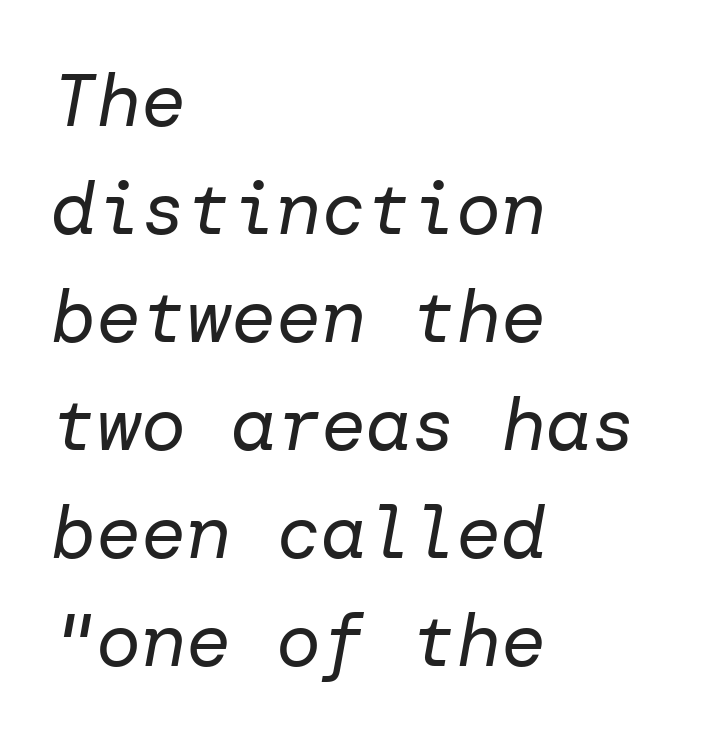
Italic: yes, the glyphs are oblique. Summary of weight: not heavy and not bold. Horizontal bands of white between lines are of average thickness. Underline: absent. In CSS terms this would be text-align: left. Nobody touched the tracking dial on this one.
